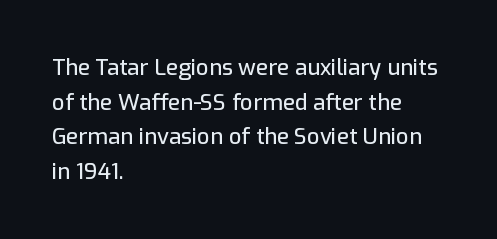
{"italic": "no", "underline": "no", "align": "left", "line_spacing": "normal", "line_spacing_ratio": 1.57, "letter_spacing": "normal", "letter_spacing_em": 0.0, "glyph_px": 22}
